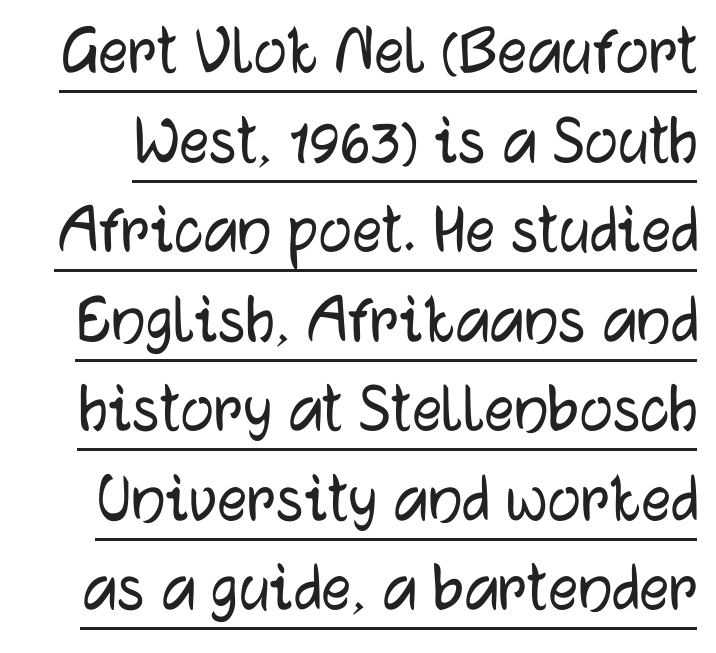
The image shows 74 px sans-serif type, upright; set line spacing 1.21x, normal letter spacing, underlined; low stroke contrast and a medium x-height.
